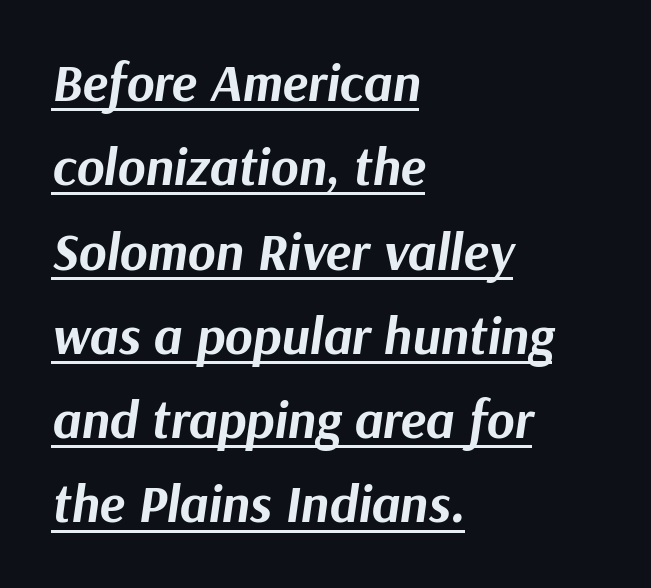
Q: Is the text bold? A: Yes.
Q: Is the text italic (slanted)? A: Yes, it leans right by about 9 degrees.
Q: Is the text underlined? A: Yes.
Q: How is the paragraph aligned? A: Left-aligned.
Q: Is the spacing between letters normal or unusually wide? A: Normal.
Q: Is the spacing between lines tight, normal or loose? A: Normal.
Q: Width (condensed, normal, or wide)? A: Normal.
Q: Stroke contrast? A: Medium.
Q: x-height? A: Medium.
Q: Monospaced? A: No.
